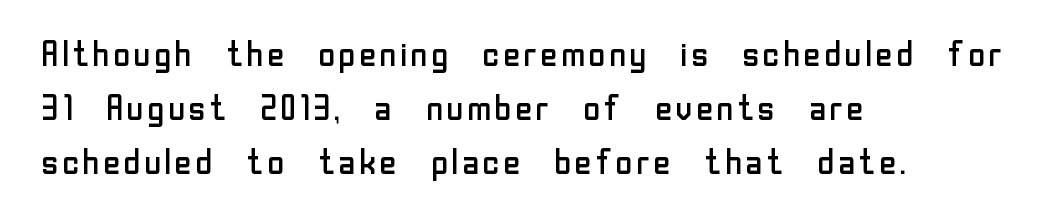
{"serif": "no", "italic": "no", "bold": "no", "weight": "regular", "width": "normal", "stroke_contrast": "low", "x_height": "medium", "monospaced": "no", "underline": "no", "align": "left", "line_spacing": "normal", "line_spacing_ratio": 1.54, "letter_spacing": "normal", "letter_spacing_em": 0.0, "glyph_px": 35}
